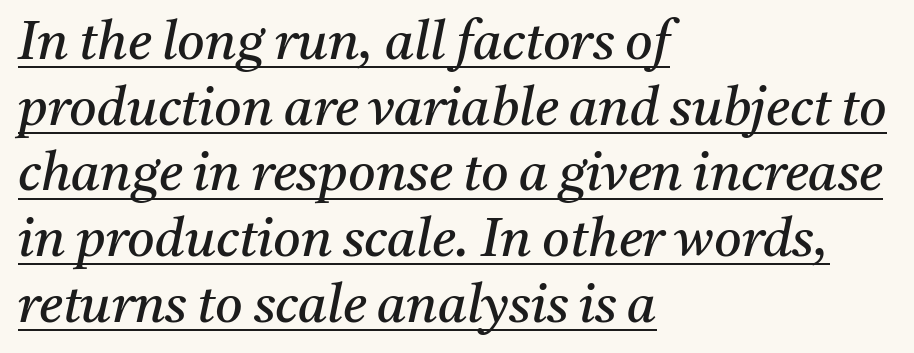
Q: Is the text bold? A: No.
Q: Is the text italic (slanted)? A: Yes, it leans right by about 11 degrees.
Q: Is the typeface a serif or a sans-serif typeface? A: Serif.
Q: Is the text underlined? A: Yes.
Q: How is the paragraph aligned? A: Left-aligned.
Q: Is the spacing between letters normal or unusually wide? A: Normal.
Q: Width (condensed, normal, or wide)? A: Normal.
Q: Stroke contrast? A: Medium.
Q: x-height? A: Medium.
Q: Monospaced? A: No.
